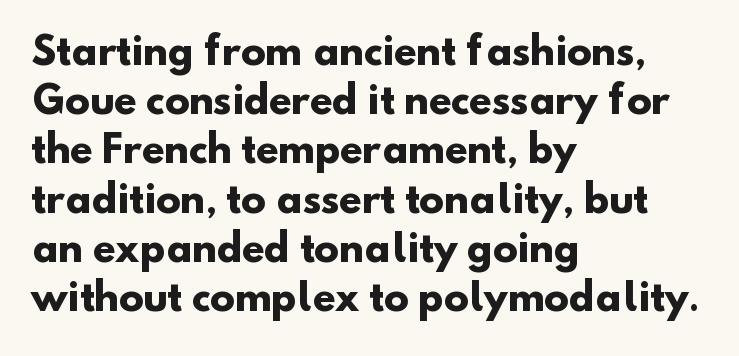
The image shows 37 px heavy sans-serif type; set left-aligned, normal line spacing (1.33x), normal letter spacing, not underlined; low stroke contrast and a small x-height.
